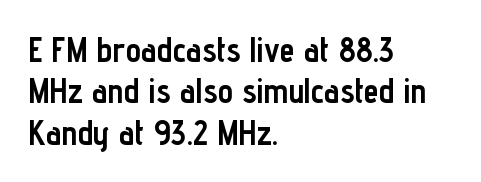
Q: Is the text bold? A: Yes.
Q: Is the text italic (slanted)? A: No, it is upright.
Q: Is the typeface a serif or a sans-serif typeface? A: Sans-serif.
Q: Is the text underlined? A: No.
Q: How is the paragraph aligned? A: Left-aligned.
Q: Is the spacing between letters normal or unusually wide? A: Normal.
Q: Width (condensed, normal, or wide)? A: Condensed.
Q: Stroke contrast? A: Low.
Q: x-height? A: Medium.
Q: Monospaced? A: No.
